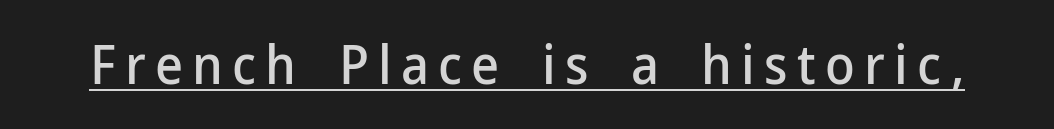
Somebody hit Ctrl+U on this one — the words are underlined. You could not count columns in this text — the font is proportionally spaced. Designer's note — italics off, roman on. The font family rendered here belongs to the sans-serif group.
